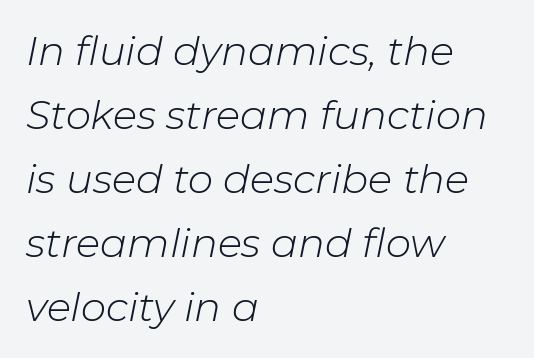
{"italic": "yes", "lean": "right", "slant_degrees": 11, "bold": "no", "weight": "light", "width": "normal", "stroke_contrast": "low", "x_height": "medium", "monospaced": "no", "underline": "no", "align": "left", "line_spacing": "normal", "line_spacing_ratio": 1.6, "letter_spacing": "normal", "letter_spacing_em": 0.0, "glyph_px": 40}
